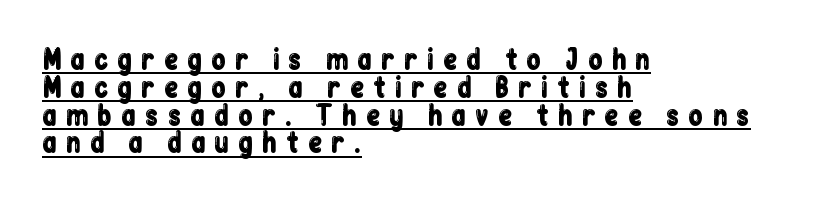
{"italic": "no", "underline": "yes", "align": "left", "line_spacing": "tight", "line_spacing_ratio": 1.03, "letter_spacing": "wide", "letter_spacing_em": 0.31, "glyph_px": 27}
